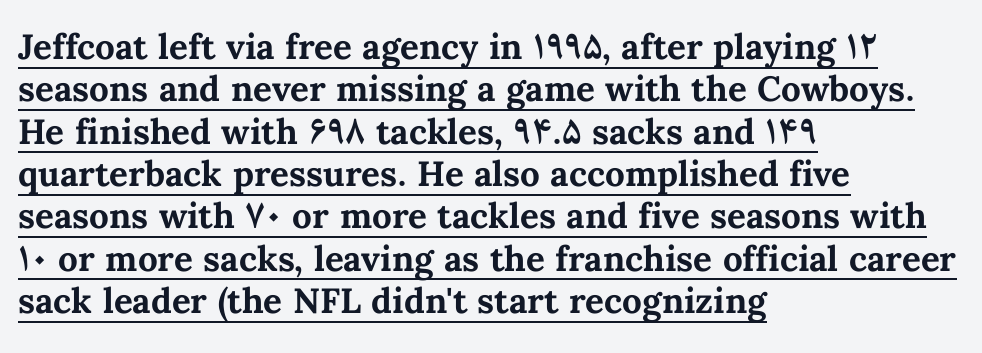
{"italic": "no", "bold": "yes", "weight": "bold", "width": "normal", "stroke_contrast": "medium", "x_height": "medium", "monospaced": "no", "underline": "yes", "align": "left", "line_spacing_ratio": 1.21, "letter_spacing": "normal", "letter_spacing_em": 0.0, "glyph_px": 35}
